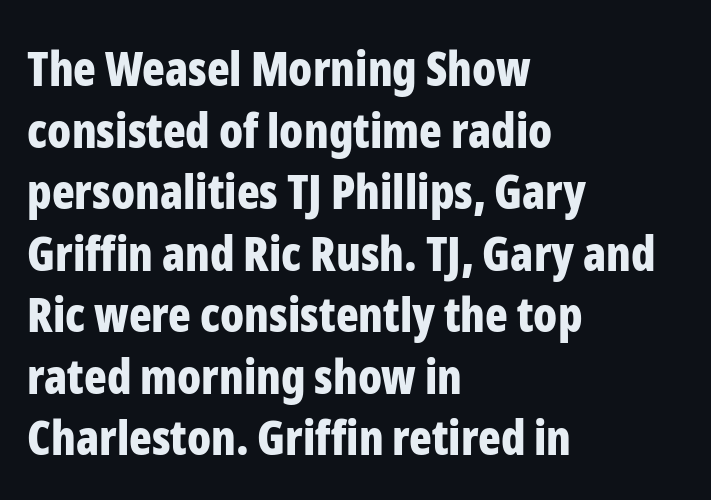
The gaps between neighbouring characters are ordinary and unremarkable. Weight check: bold — yes, fully. The passage shown is typed in a proportional face where columns would drift. A roman cut, with each character standing at attention. In CSS terms this would be text-align: left.
